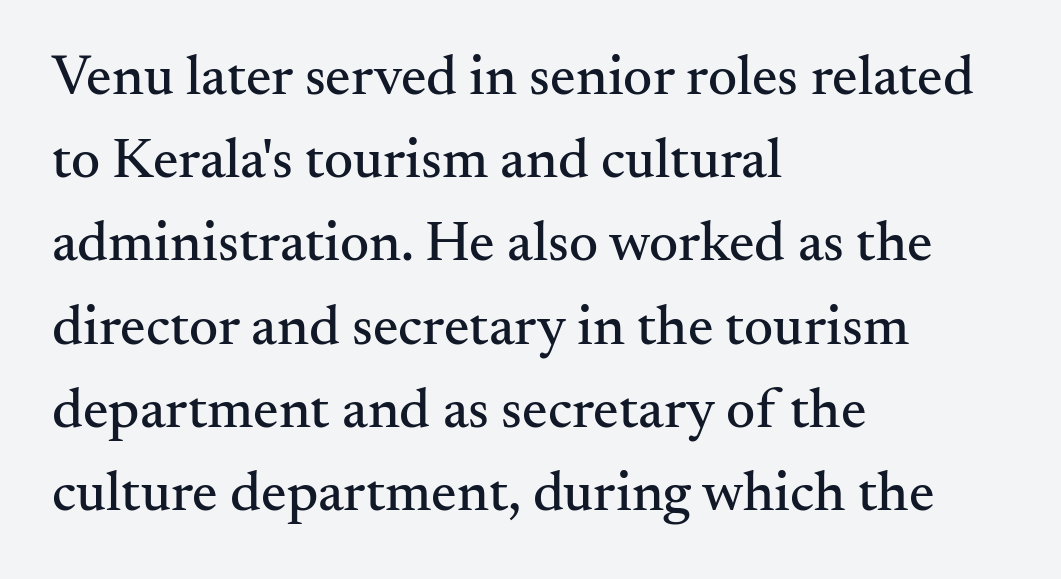
The line texture is even and compact thanks to regular tracking. Here the designer chose a conventional face with non-uniform glyph widths. I'd call this a serif setting — the letters wear small feet. This is the regular roman posture of the typeface. Clear beneath every line of the passage. Each new line begins a customary step beneath the previous one.
